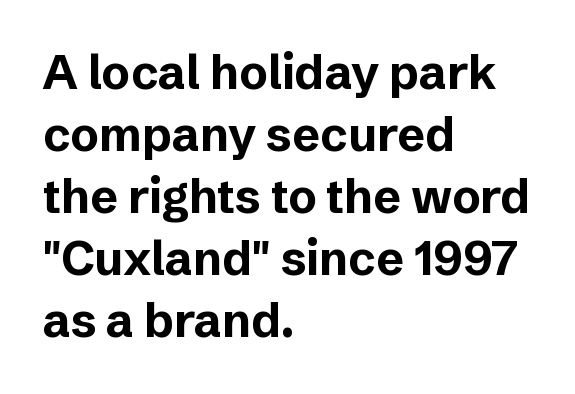
Reading down the block, your eye returns to a fixed left position each line. This is heavy type, rendered in bold. Descender tails drop into unmarked territory. Successive baselines arrive at the customary interval.
